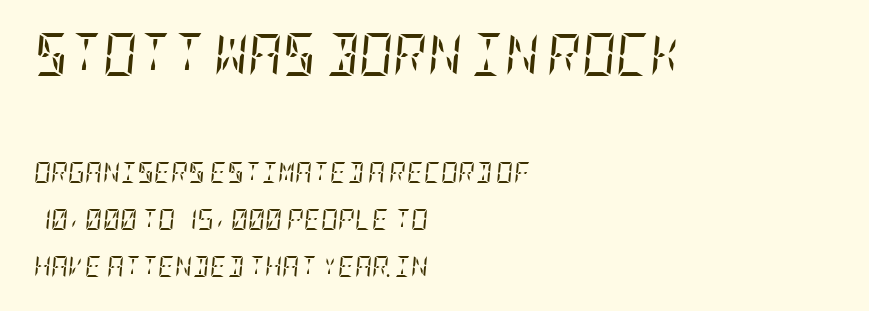
{"serif": "yes", "italic": "yes", "lean": "right", "slant_degrees": 5, "bold": "no", "weight": "regular", "width": "condensed", "stroke_contrast": "low", "x_height": "large", "underline": "no", "align": "left", "line_spacing": "loose", "line_spacing_ratio": 2.24, "letter_spacing": "normal", "letter_spacing_em": 0.0, "larger_block": "first", "size_ratio": 2.0, "glyph_px": 42}
